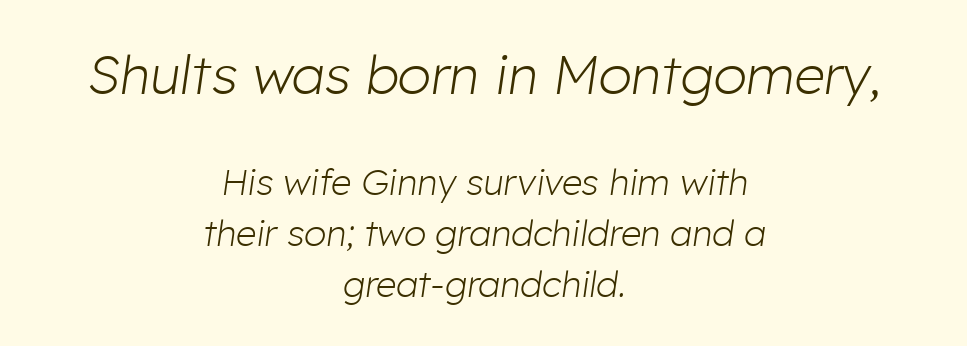
Q: Is the text bold? A: No.
Q: Is the text italic (slanted)? A: Yes, it leans right by about 8 degrees.
Q: Is the text underlined? A: No.
Q: How is the paragraph aligned? A: Centered.
Q: Is the spacing between letters normal or unusually wide? A: Normal.
Q: Is the spacing between lines tight, normal or loose? A: Normal.
Q: Which block of text is set in a larger size, the first (top) or the second (bottom)? A: The first (top) one.
Q: Width (condensed, normal, or wide)? A: Normal.
Q: Stroke contrast? A: Low.
Q: x-height? A: Medium.
Q: Monospaced? A: No.
